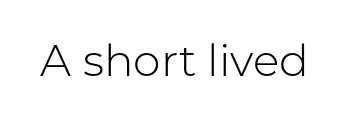
The passage shown is typed in a proportional face where columns would drift. In terms of letterform style, serifs are entirely absent. Decoration check: the copy has no underline. This is not heavy type; no bold has been used.
